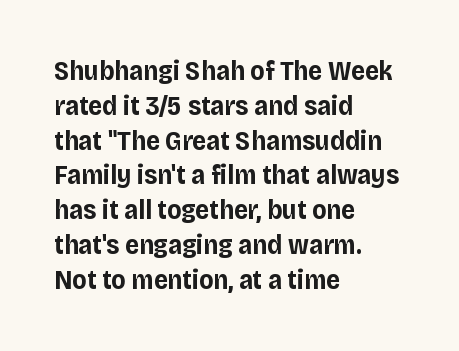
The image shows 27 px bold type, upright; set left-aligned, normal line spacing (1.29x), normal letter spacing, not underlined.
